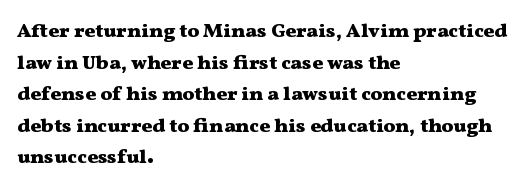
If you drew a line through each stem, it would be perfectly vertical. Nobody drew a line under any word here. A full-strength bold gives these letters their thick strokes. Honestly, the letter spacing is just normal — you wouldn't notice it. Left-aligned paragraph, ragged on the right.
